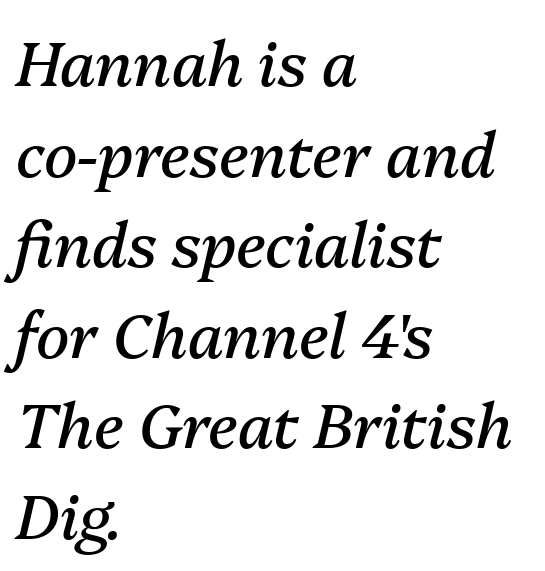
Looks like regular typesetting: each glyph gets only the width it needs. No chunkiness to these letters — they're not bold. Quick note: interline space is typical. Quick note: underline off. Line beginnings align vertically; line endings do not. Designer's note — italics engaged.
